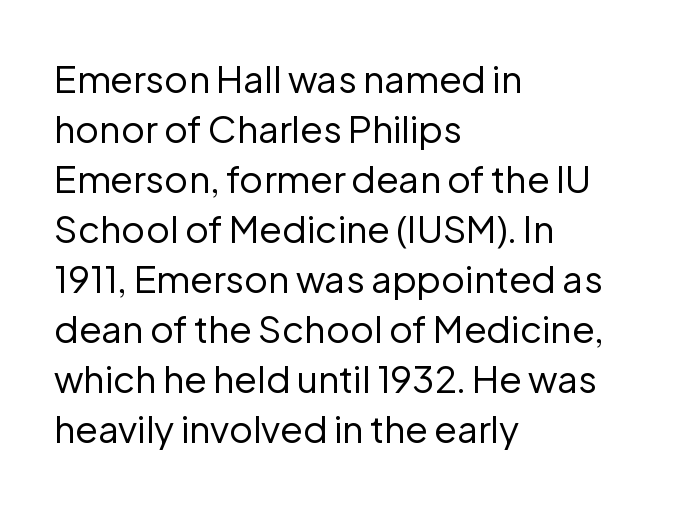
Q: Is the text bold? A: No.
Q: Is the text italic (slanted)? A: No, it is upright.
Q: Is the typeface a serif or a sans-serif typeface? A: Sans-serif.
Q: Is the text underlined? A: No.
Q: How is the paragraph aligned? A: Left-aligned.
Q: Is the spacing between letters normal or unusually wide? A: Normal.
Q: Is the spacing between lines tight, normal or loose? A: Normal.
Q: Width (condensed, normal, or wide)? A: Normal.
Q: Stroke contrast? A: Low.
Q: x-height? A: Medium.
Q: Monospaced? A: No.
